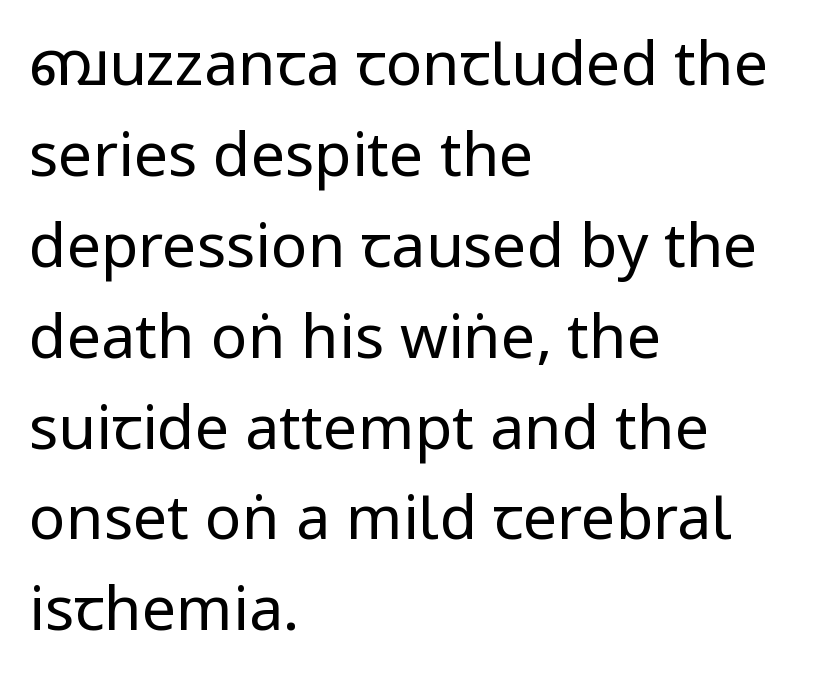
{"serif": "no", "italic": "no", "bold": "no", "weight": "regular", "width": "condensed", "stroke_contrast": "low", "x_height": "large", "monospaced": "no", "underline": "no", "align": "left", "line_spacing": "normal", "line_spacing_ratio": 1.49, "letter_spacing": "normal", "letter_spacing_em": 0.0, "glyph_px": 61}
